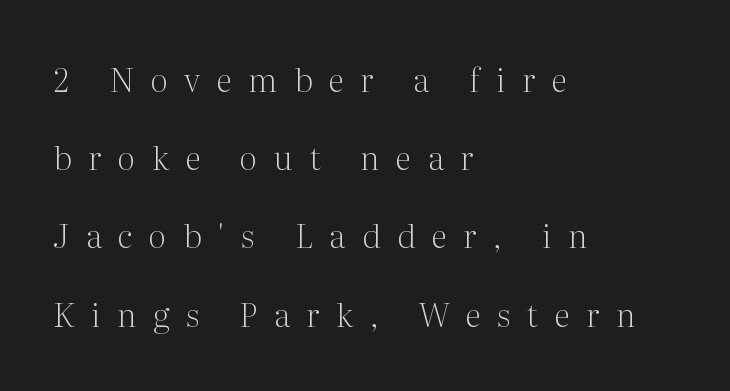
The image shows 33 px light serif type, upright; set left-aligned, loose line spacing (2.37x), unusually wide letter spacing (+0.5 em), not underlined; medium stroke contrast and a medium x-height.
